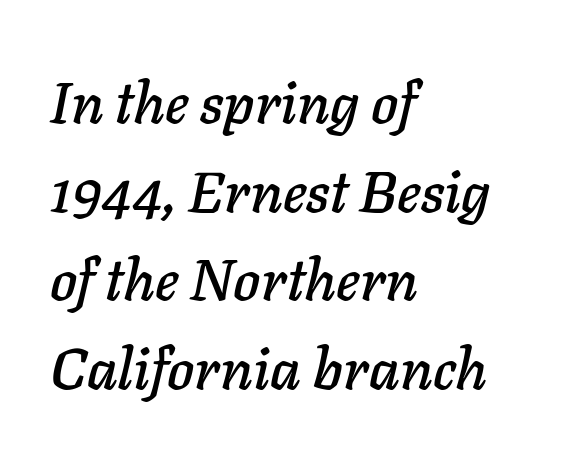
Q: Is the text italic (slanted)? A: Yes, it leans right by about 11 degrees.
Q: Is the text underlined? A: No.
Q: How is the paragraph aligned? A: Left-aligned.
Q: Is the spacing between letters normal or unusually wide? A: Normal.
Q: Is the spacing between lines tight, normal or loose? A: Normal.
Q: Width (condensed, normal, or wide)? A: Normal.
Q: Stroke contrast? A: Low.
Q: x-height? A: Medium.
Q: Monospaced? A: No.
